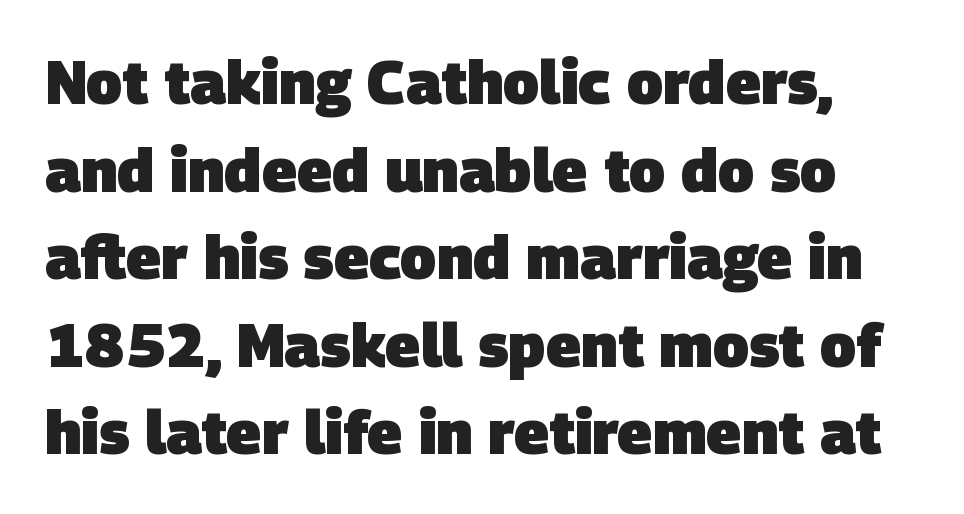
The image shows 60 px heavy sans-serif type; set normal line spacing (1.46x), normal letter spacing, not underlined; low stroke contrast and a large x-height.
